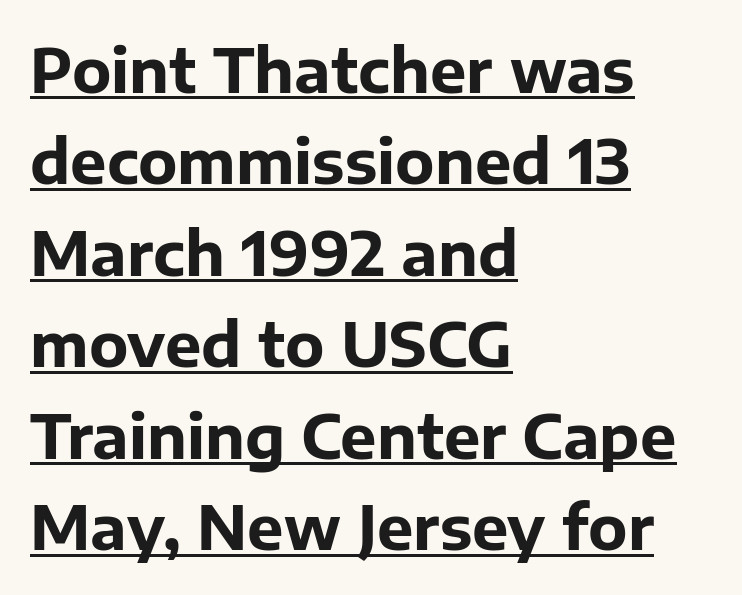
{"serif": "no", "italic": "no", "bold": "yes", "weight": "bold", "width": "normal", "stroke_contrast": "low", "x_height": "medium", "monospaced": "no", "underline": "yes", "align": "left", "line_spacing": "normal", "line_spacing_ratio": 1.5, "letter_spacing": "normal", "letter_spacing_em": 0.0, "glyph_px": 61}
